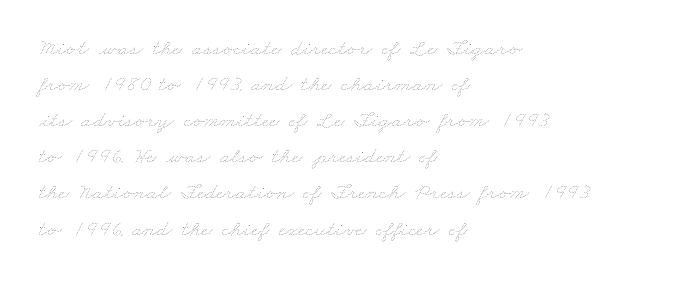
Weight: not bold — regular or lighter. Standard letterfit; no display-style spreading of the glyphs. Clear beneath every line of the passage. Caption: multi-line text, flush left, ragged right.
